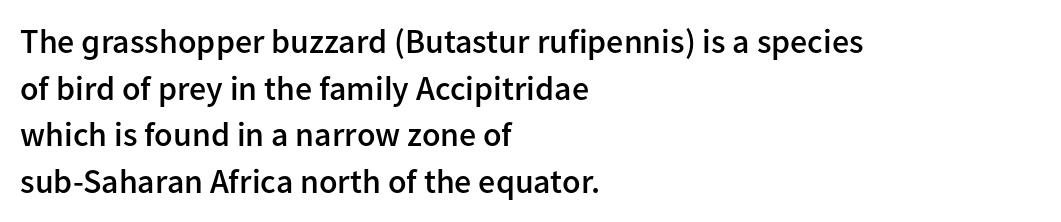
The image shows 34 px semibold sans-serif type, upright; set left-aligned, normal line spacing (1.37x), normal letter spacing, not underlined; low stroke contrast and a medium x-height.
